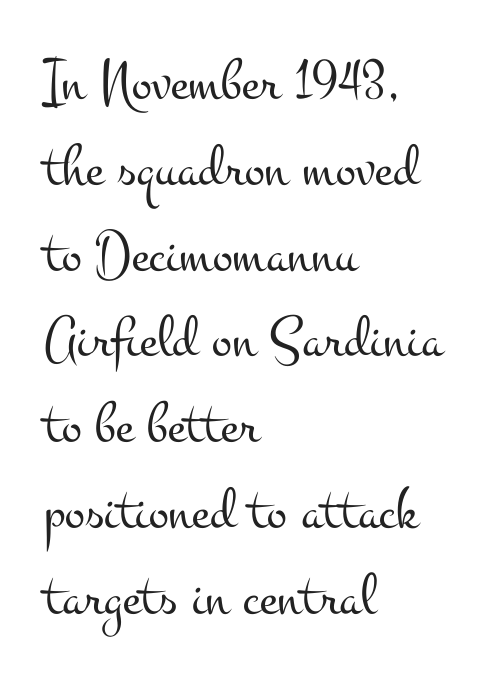
{"bold": "no", "weight": "light", "width": "wide", "stroke_contrast": "medium", "x_height": "small", "monospaced": "no", "underline": "no", "align": "left", "line_spacing": "normal", "line_spacing_ratio": 1.43, "letter_spacing": "normal", "letter_spacing_em": 0.0, "glyph_px": 60}
